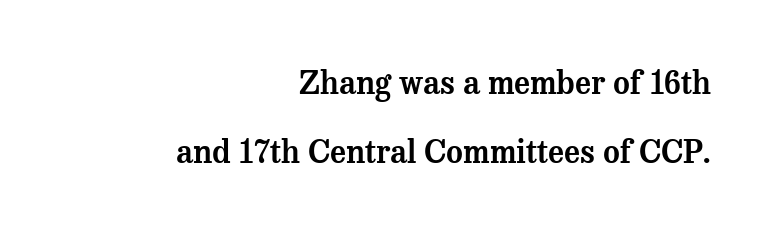
{"serif": "yes", "italic": "no", "width": "normal", "stroke_contrast": "medium", "x_height": "medium", "monospaced": "no", "underline": "no", "align": "right", "line_spacing": "loose", "line_spacing_ratio": 2.15, "letter_spacing": "normal", "letter_spacing_em": 0.0, "glyph_px": 32}
